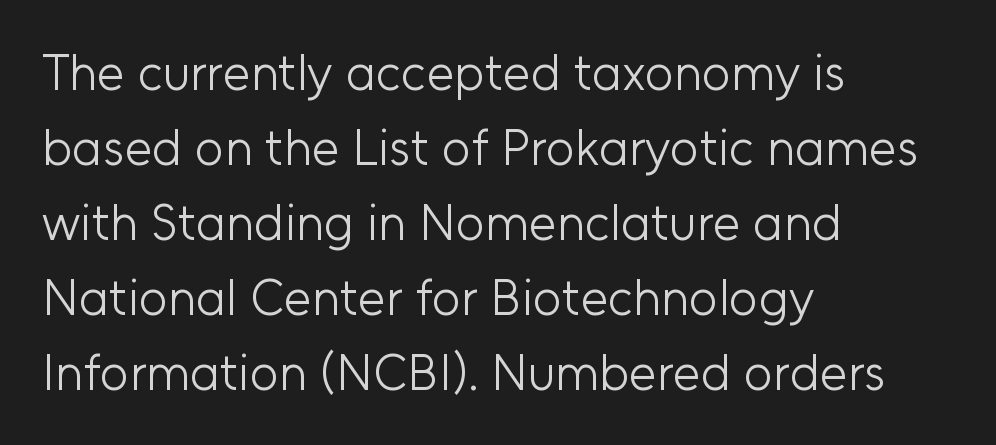
{"serif": "no", "italic": "no", "bold": "no", "weight": "light", "width": "normal", "stroke_contrast": "low", "x_height": "medium", "monospaced": "no", "underline": "no", "align": "left", "line_spacing": "normal", "line_spacing_ratio": 1.5, "letter_spacing": "normal", "letter_spacing_em": 0.0, "glyph_px": 50}
